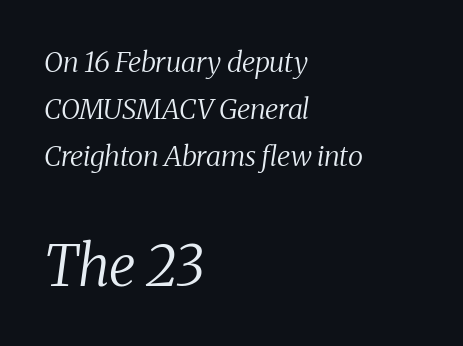
{"serif": "yes", "italic": "yes", "lean": "right", "slant_degrees": 8, "bold": "no", "weight": "regular", "width": "normal", "stroke_contrast": "medium", "x_height": "medium", "monospaced": "no", "underline": "no", "align": "left", "line_spacing": "normal", "line_spacing_ratio": 1.68, "letter_spacing": "normal", "letter_spacing_em": 0.0, "larger_block": "second", "size_ratio": 2.0, "glyph_px": 56}
